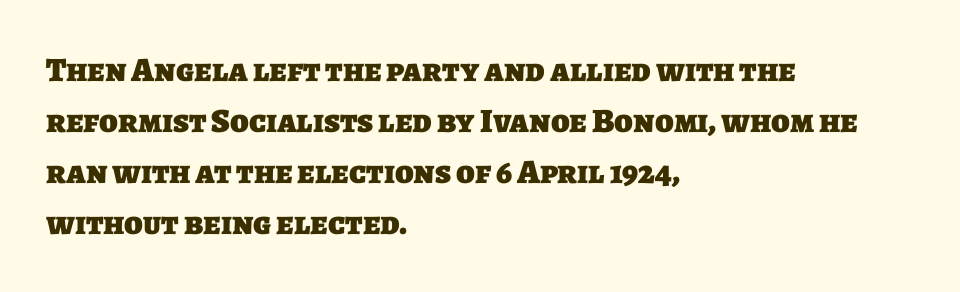
{"serif": "no", "bold": "yes", "weight": "heavy", "width": "normal", "stroke_contrast": "low", "x_height": "large", "monospaced": "no", "underline": "no", "align": "left", "line_spacing": "normal", "line_spacing_ratio": 1.5, "letter_spacing": "normal", "letter_spacing_em": 0.0, "glyph_px": 34}
